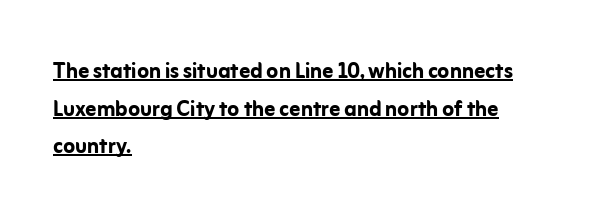
{"italic": "no", "bold": "yes", "underline": "yes", "align": "left", "line_spacing": "normal", "line_spacing_ratio": 1.39, "letter_spacing": "normal", "letter_spacing_em": 0.0, "glyph_px": 27}
